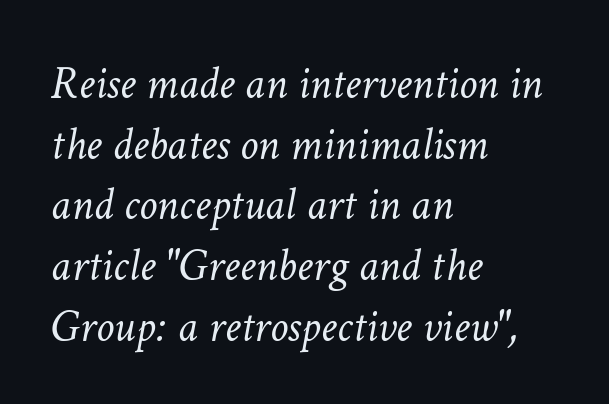
{"italic": "yes", "lean": "right", "slant_degrees": 11, "bold": "no", "weight": "light", "width": "normal", "stroke_contrast": "low", "x_height": "medium", "monospaced": "no", "underline": "no", "align": "left", "line_spacing": "normal", "line_spacing_ratio": 1.32, "letter_spacing": "normal", "letter_spacing_em": 0.0, "glyph_px": 46}
